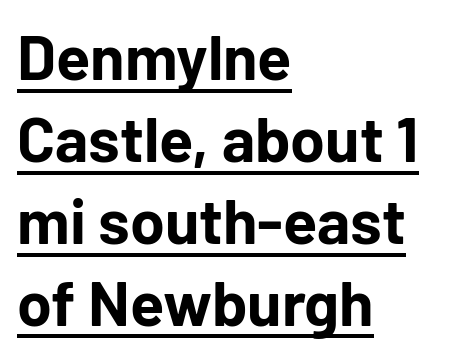
{"serif": "no", "italic": "no", "bold": "yes", "weight": "bold", "width": "normal", "stroke_contrast": "low", "x_height": "medium", "monospaced": "no", "underline": "yes", "align": "left", "line_spacing": "normal", "line_spacing_ratio": 1.3, "letter_spacing": "normal", "letter_spacing_em": 0.0, "glyph_px": 63}
